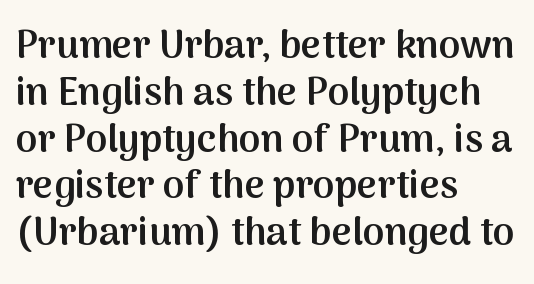
{"serif": "no", "italic": "no", "bold": "semi", "weight": "semibold", "width": "normal", "stroke_contrast": "medium", "x_height": "medium", "monospaced": "no", "underline": "no", "align": "left", "line_spacing_ratio": 1.2, "letter_spacing": "normal", "letter_spacing_em": 0.0, "glyph_px": 39}
